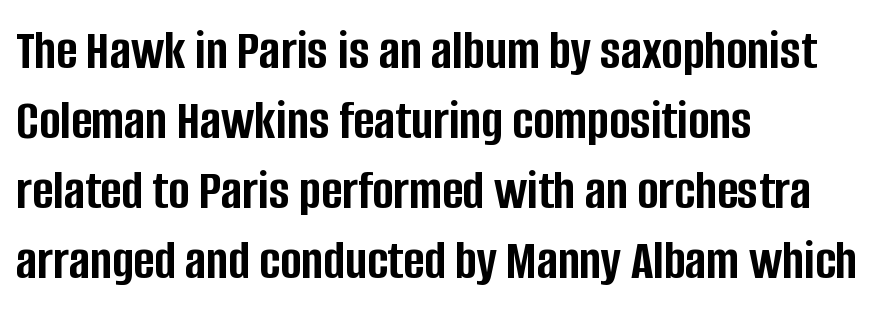
Q: Is the text bold? A: Yes.
Q: Is the text italic (slanted)? A: No, it is upright.
Q: Is the typeface a serif or a sans-serif typeface? A: Sans-serif.
Q: Is the text underlined? A: No.
Q: How is the paragraph aligned? A: Left-aligned.
Q: Is the spacing between letters normal or unusually wide? A: Normal.
Q: Width (condensed, normal, or wide)? A: Condensed.
Q: Stroke contrast? A: Low.
Q: x-height? A: Large.
Q: Monospaced? A: No.
